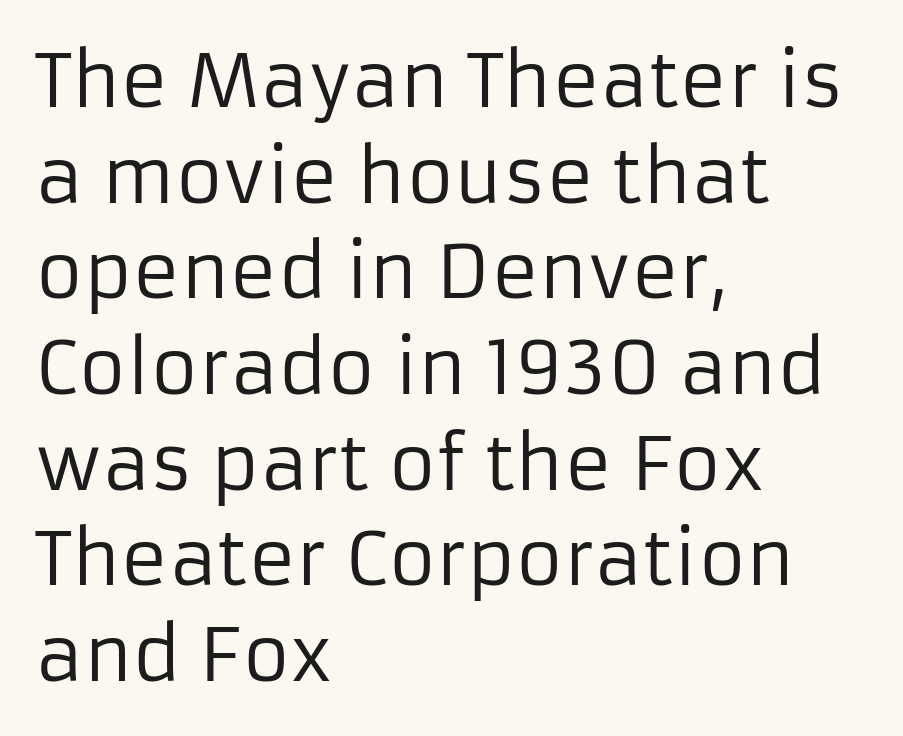
Q: Is the text bold? A: No.
Q: Is the text italic (slanted)? A: No, it is upright.
Q: Is the typeface a serif or a sans-serif typeface? A: Sans-serif.
Q: Is the text underlined? A: No.
Q: How is the paragraph aligned? A: Left-aligned.
Q: Is the spacing between letters normal or unusually wide? A: Normal.
Q: Is the spacing between lines tight, normal or loose? A: Normal.
Q: Width (condensed, normal, or wide)? A: Normal.
Q: Stroke contrast? A: Low.
Q: x-height? A: Medium.
Q: Monospaced? A: No.
